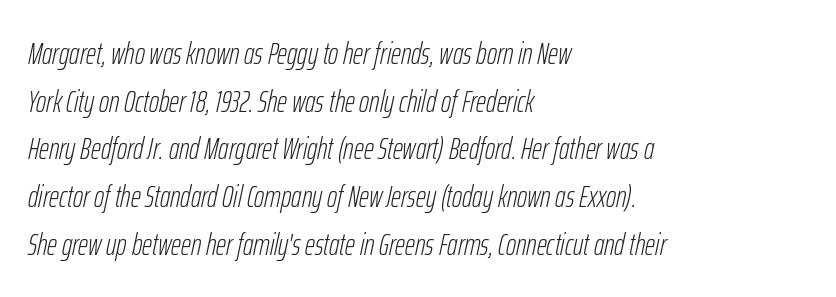
{"italic": "yes", "lean": "right", "slant_degrees": 12, "bold": "no", "weight": "light", "width": "condensed", "stroke_contrast": "low", "x_height": "medium", "monospaced": "no", "underline": "no", "align": "left", "line_spacing": "normal", "line_spacing_ratio": 1.54, "letter_spacing": "normal", "letter_spacing_em": 0.0, "glyph_px": 31}
